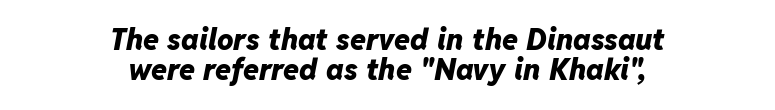
Q: Is the text bold? A: Yes.
Q: Is the text italic (slanted)? A: Yes, it leans right by about 11 degrees.
Q: Is the text underlined? A: No.
Q: How is the paragraph aligned? A: Centered.
Q: Is the spacing between letters normal or unusually wide? A: Normal.
Q: Is the spacing between lines tight, normal or loose? A: Tight.
Q: Width (condensed, normal, or wide)? A: Normal.
Q: Stroke contrast? A: Low.
Q: x-height? A: Medium.
Q: Monospaced? A: No.
